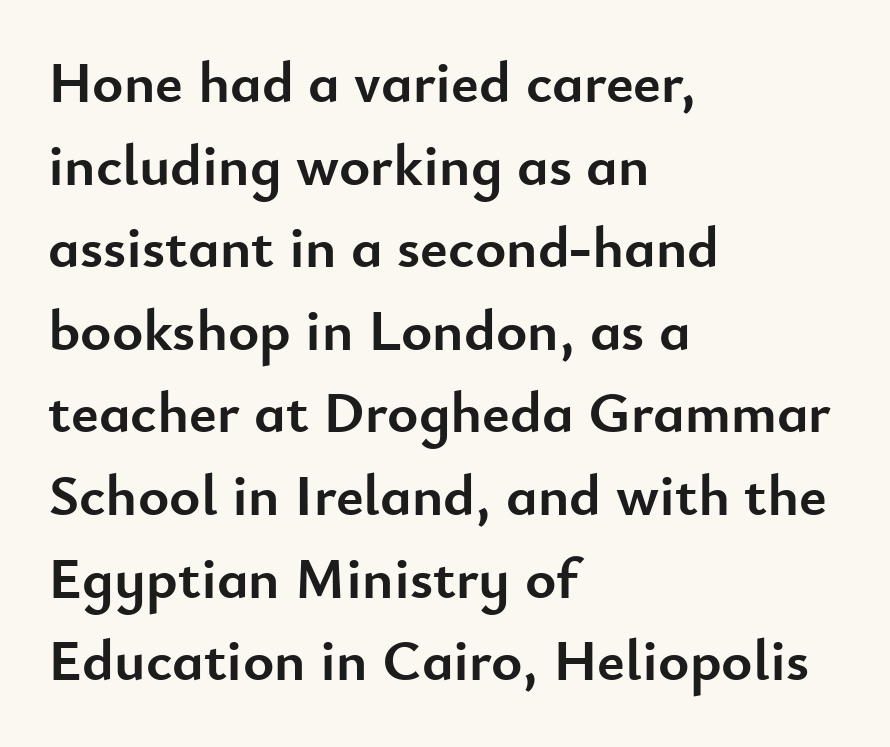
The image shows 59 px semibold sans-serif type, upright; set left-aligned, normal line spacing (1.4x), normal letter spacing, not underlined; low stroke contrast and a small x-height.
